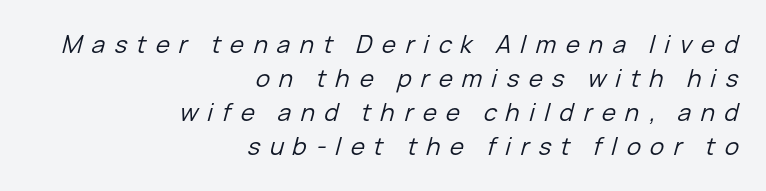
Q: Is the text bold? A: No.
Q: Is the text italic (slanted)? A: Yes, it leans right by about 15 degrees.
Q: Is the text underlined? A: No.
Q: How is the paragraph aligned? A: Right-aligned.
Q: Is the spacing between letters normal or unusually wide? A: Unusually wide.
Q: Is the spacing between lines tight, normal or loose? A: Normal.
